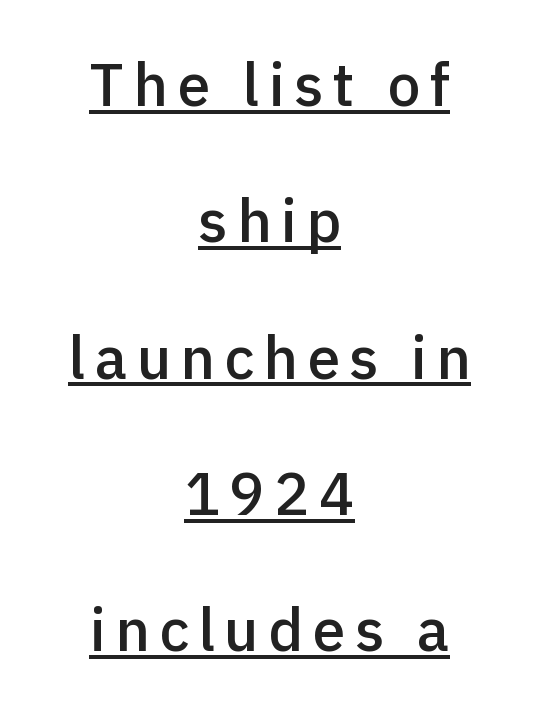
{"serif": "no", "italic": "no", "bold": "semi", "weight": "semibold", "width": "normal", "x_height": "medium", "monospaced": "no", "underline": "yes", "align": "center", "line_spacing": "loose", "line_spacing_ratio": 2.31, "glyph_px": 59}
